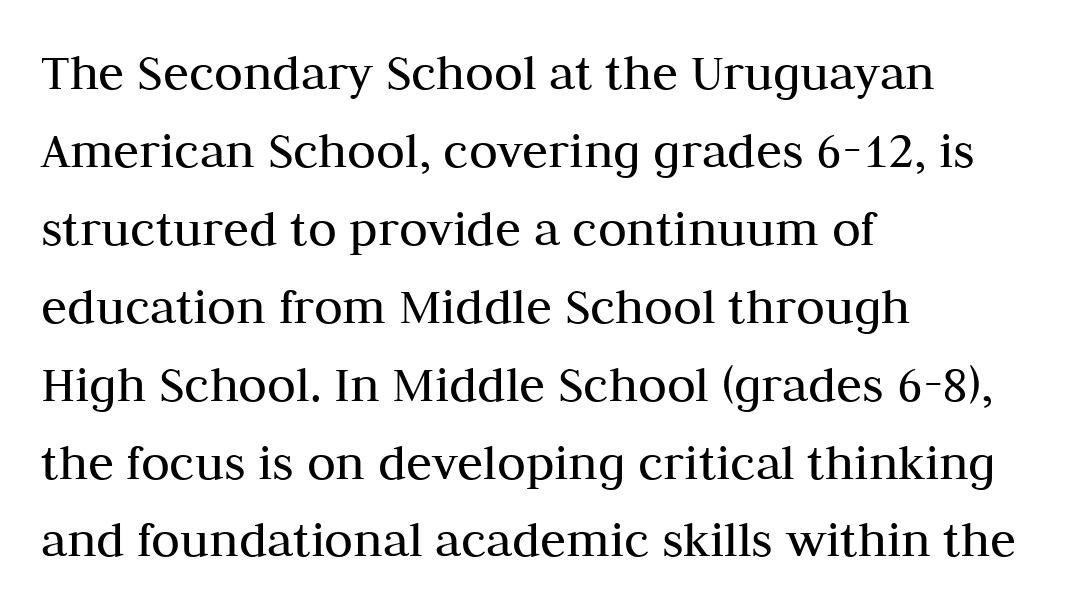
Q: Is the text bold? A: No.
Q: Is the text italic (slanted)? A: No, it is upright.
Q: Is the typeface a serif or a sans-serif typeface? A: Serif.
Q: Is the text underlined? A: No.
Q: How is the paragraph aligned? A: Left-aligned.
Q: Is the spacing between letters normal or unusually wide? A: Normal.
Q: Is the spacing between lines tight, normal or loose? A: Normal.
Q: Width (condensed, normal, or wide)? A: Normal.
Q: Stroke contrast? A: Medium.
Q: x-height? A: Medium.
Q: Monospaced? A: No.
